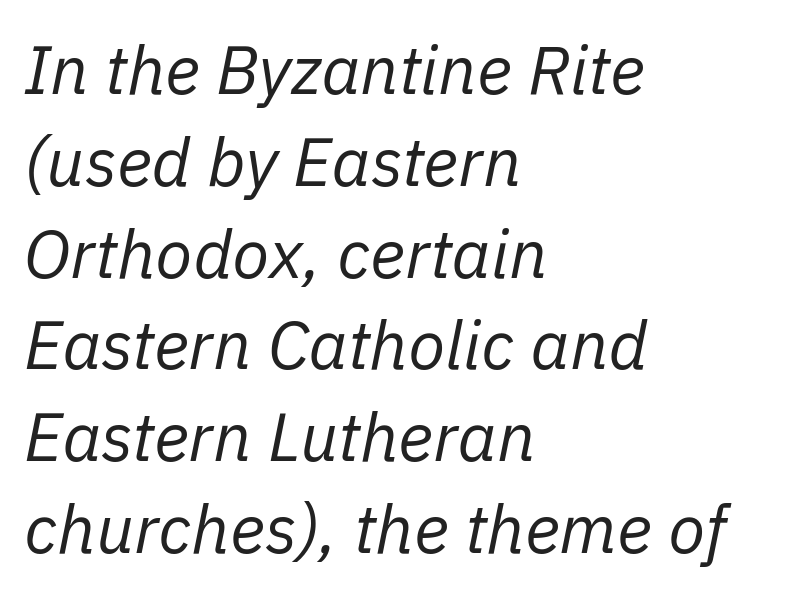
Q: Is the text bold? A: No.
Q: Is the text italic (slanted)? A: Yes, it leans right by about 11 degrees.
Q: Is the text underlined? A: No.
Q: How is the paragraph aligned? A: Left-aligned.
Q: Is the spacing between letters normal or unusually wide? A: Normal.
Q: Is the spacing between lines tight, normal or loose? A: Normal.
Q: Width (condensed, normal, or wide)? A: Normal.
Q: Stroke contrast? A: Low.
Q: x-height? A: Medium.
Q: Monospaced? A: No.
